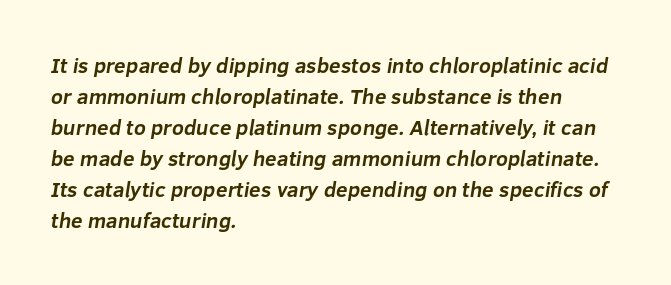
{"bold": "yes", "underline": "no", "align": "left", "line_spacing": "normal", "line_spacing_ratio": 1.48, "letter_spacing": "normal", "letter_spacing_em": 0.0, "glyph_px": 21}
